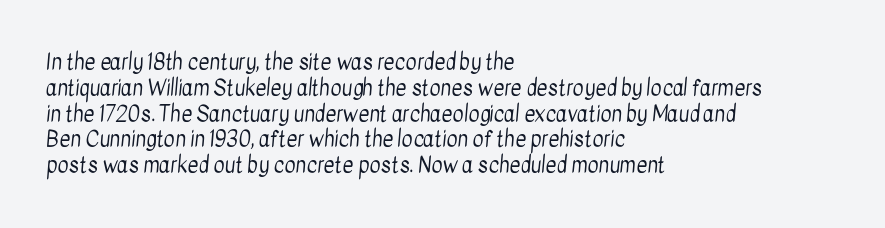
{"bold": "no", "underline": "no", "align": "left", "line_spacing_ratio": 1.23, "letter_spacing": "normal", "letter_spacing_em": 0.0, "glyph_px": 21}
